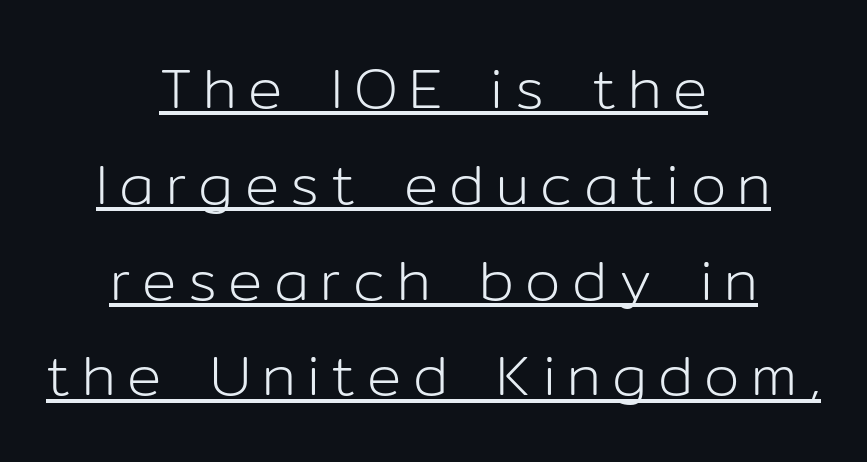
Q: Is the text bold? A: No.
Q: Is the text italic (slanted)? A: No, it is upright.
Q: Is the typeface a serif or a sans-serif typeface? A: Sans-serif.
Q: Is the text underlined? A: Yes.
Q: How is the paragraph aligned? A: Centered.
Q: Is the spacing between letters normal or unusually wide? A: Unusually wide.
Q: Is the spacing between lines tight, normal or loose? A: Normal.
Q: Width (condensed, normal, or wide)? A: Normal.
Q: Stroke contrast? A: Low.
Q: x-height? A: Medium.
Q: Monospaced? A: No.
